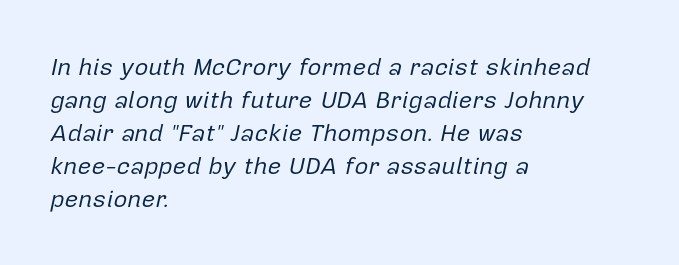
Q: Is the text bold? A: No.
Q: Is the text italic (slanted)? A: Yes, it leans right by about 12 degrees.
Q: Is the text underlined? A: No.
Q: How is the paragraph aligned? A: Left-aligned.
Q: Is the spacing between letters normal or unusually wide? A: Normal.
Q: Is the spacing between lines tight, normal or loose? A: Normal.
